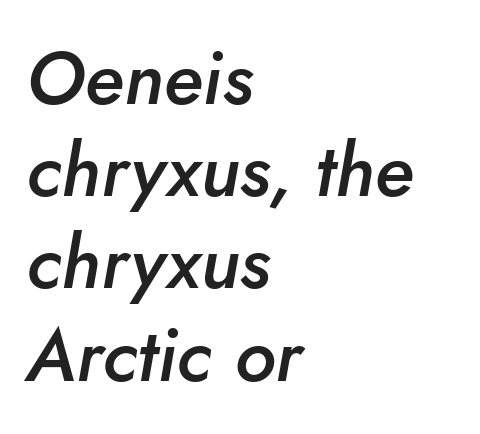
Caption: multi-line text, flush left, ragged right. On the weight axis this lands at semibold, roughly 600. The gaps between neighbouring characters are ordinary and unremarkable. Unmarked baselines from the first word to the last. Style check: oblique. Character widths vary here, with narrow letters taking less room than wide ones.
